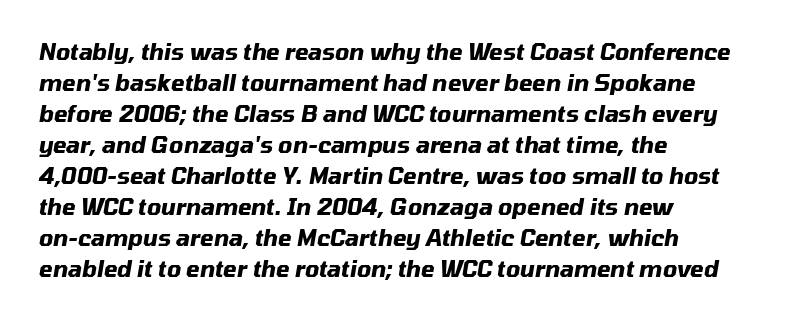
Q: Is the text bold? A: Yes.
Q: Is the text italic (slanted)? A: Yes, it leans right by about 10 degrees.
Q: Is the text underlined? A: No.
Q: How is the paragraph aligned? A: Left-aligned.
Q: Is the spacing between letters normal or unusually wide? A: Normal.
Q: Is the spacing between lines tight, normal or loose? A: Normal.
